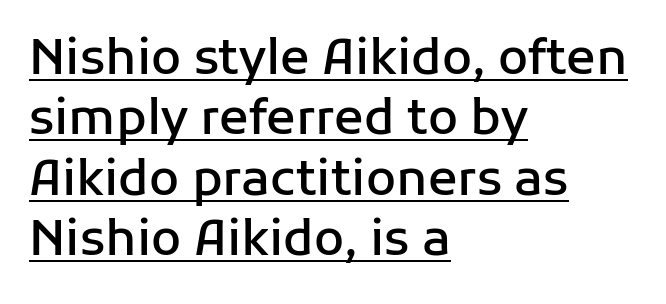
{"serif": "no", "italic": "no", "bold": "semi", "weight": "semibold", "width": "normal", "stroke_contrast": "low", "x_height": "medium", "monospaced": "no", "underline": "yes", "align": "left", "line_spacing_ratio": 1.23, "letter_spacing": "normal", "letter_spacing_em": 0.0, "glyph_px": 49}
